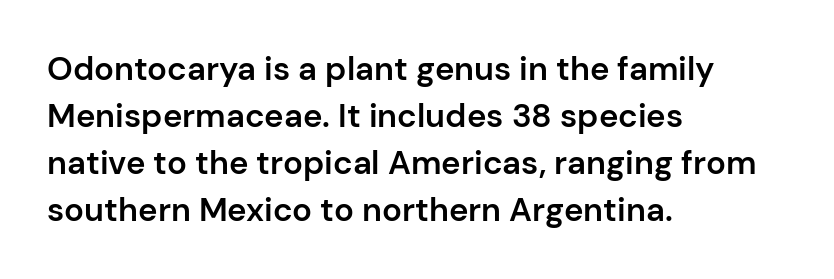
This rendering leaves character spacing at its baseline value. The lines are quadded left. Reading down the column, the eye jumps a familiar distance to each next line. Underlining? Definitely not there. Looks like regular typesetting: each glyph gets only the width it needs.
